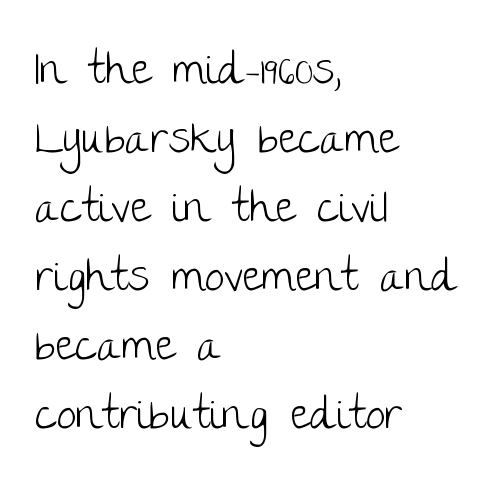
The image shows 44 px light sans-serif type, upright; set left-aligned, normal line spacing (1.57x), normal letter spacing, not underlined; low stroke contrast and a large x-height.
